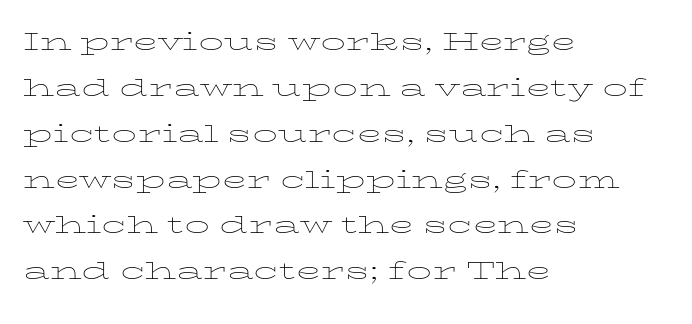
The image shows 33 px thin, wide type, upright; set left-aligned, normal line spacing (1.39x), normal letter spacing, not underlined; low stroke contrast and a medium x-height.
